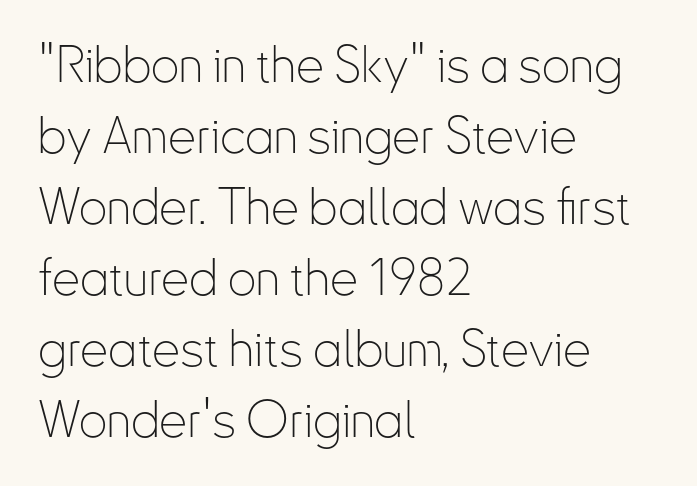
The image shows 50 px thin, condensed sans-serif type, upright; set left-aligned, normal line spacing (1.42x), normal letter spacing, not underlined; low stroke contrast and a small x-height.
